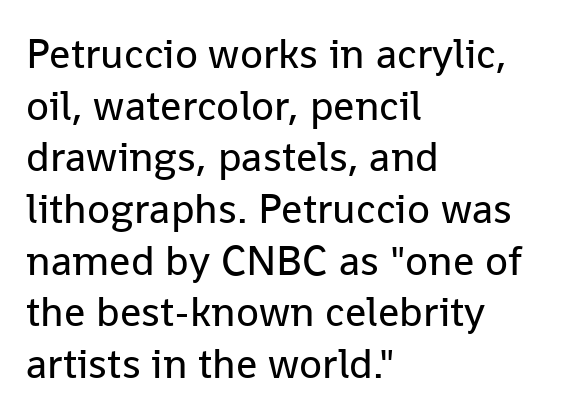
{"serif": "no", "italic": "no", "bold": "no", "weight": "regular", "width": "normal", "stroke_contrast": "low", "x_height": "medium", "monospaced": "no", "underline": "no", "align": "left", "line_spacing_ratio": 1.23, "letter_spacing": "normal", "letter_spacing_em": 0.0, "glyph_px": 42}
